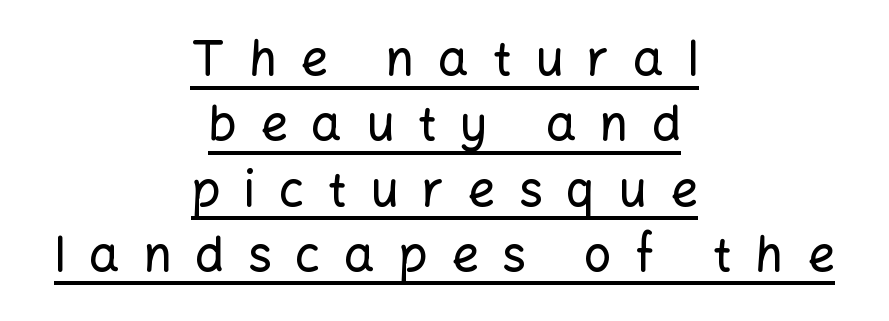
{"serif": "no", "italic": "no", "width": "normal", "stroke_contrast": "low", "x_height": "medium", "monospaced": "no", "underline": "yes", "align": "center", "line_spacing": "normal", "line_spacing_ratio": 1.36, "letter_spacing": "wide", "letter_spacing_em": 0.49, "glyph_px": 48}
